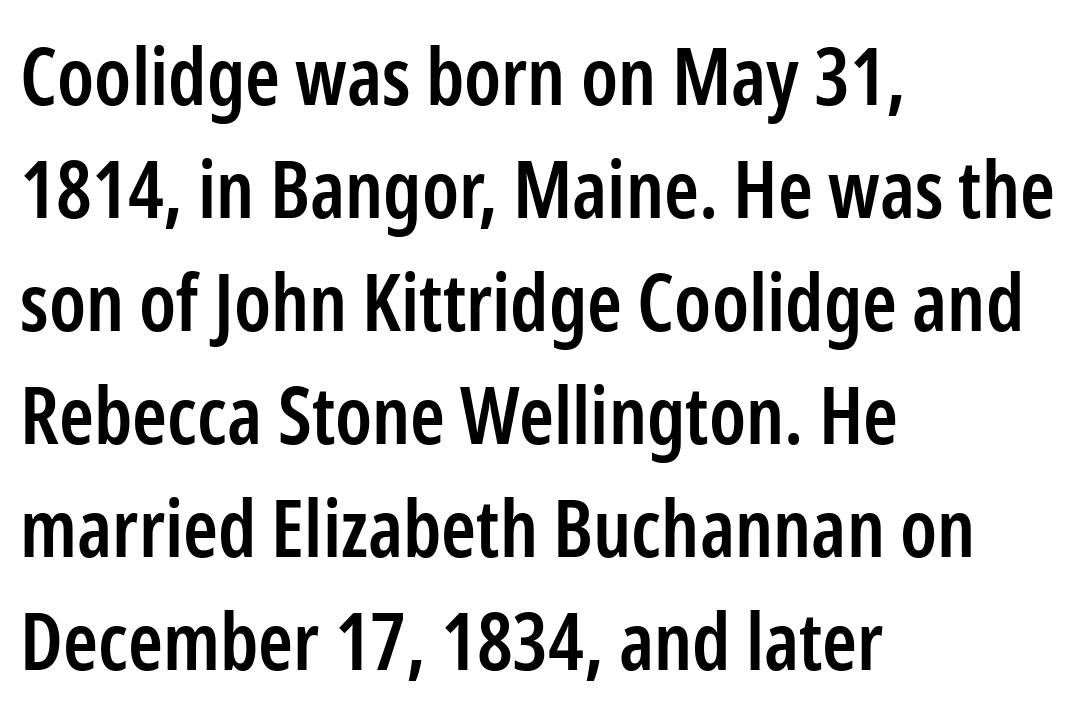
Q: Is the text bold? A: Semi-bold.
Q: Is the text italic (slanted)? A: No, it is upright.
Q: Is the typeface a serif or a sans-serif typeface? A: Sans-serif.
Q: Is the text underlined? A: No.
Q: How is the paragraph aligned? A: Left-aligned.
Q: Is the spacing between letters normal or unusually wide? A: Normal.
Q: Is the spacing between lines tight, normal or loose? A: Normal.
Q: Width (condensed, normal, or wide)? A: Condensed.
Q: Stroke contrast? A: Low.
Q: x-height? A: Medium.
Q: Monospaced? A: No.
